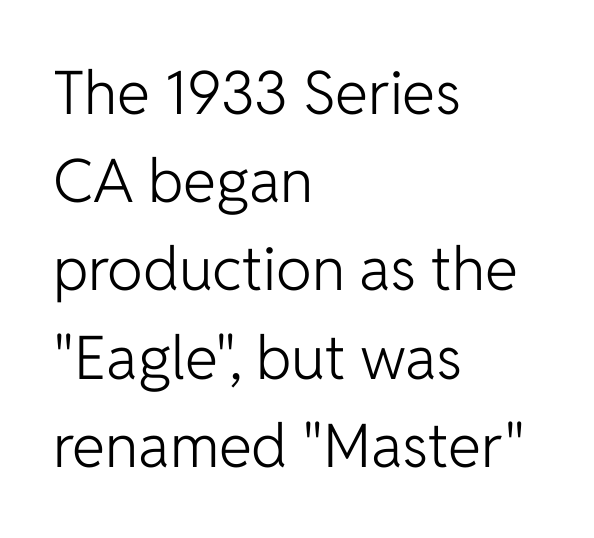
Does extra space separate the letters? No, they use regular spacing. These lines are rendered in a variable-pitch font. Alignment: flush left. Stroke terminals: plain, sans-serif. The lines sit at an ordinary, default distance from one another. No chunkiness to these letters — they're not bold.
